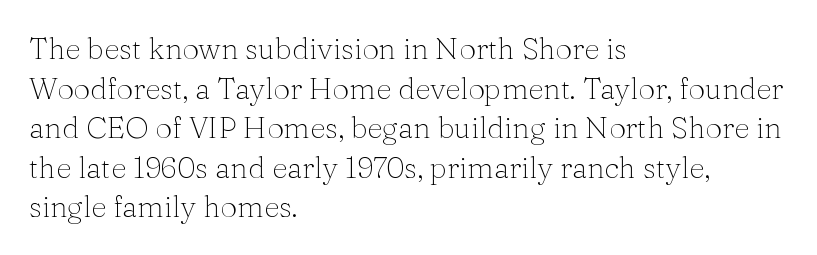
{"serif": "yes", "italic": "no", "bold": "no", "weight": "thin", "width": "normal", "stroke_contrast": "medium", "x_height": "medium", "monospaced": "no", "underline": "no", "align": "left", "line_spacing": "normal", "line_spacing_ratio": 1.32, "letter_spacing": "normal", "letter_spacing_em": 0.0, "glyph_px": 30}
